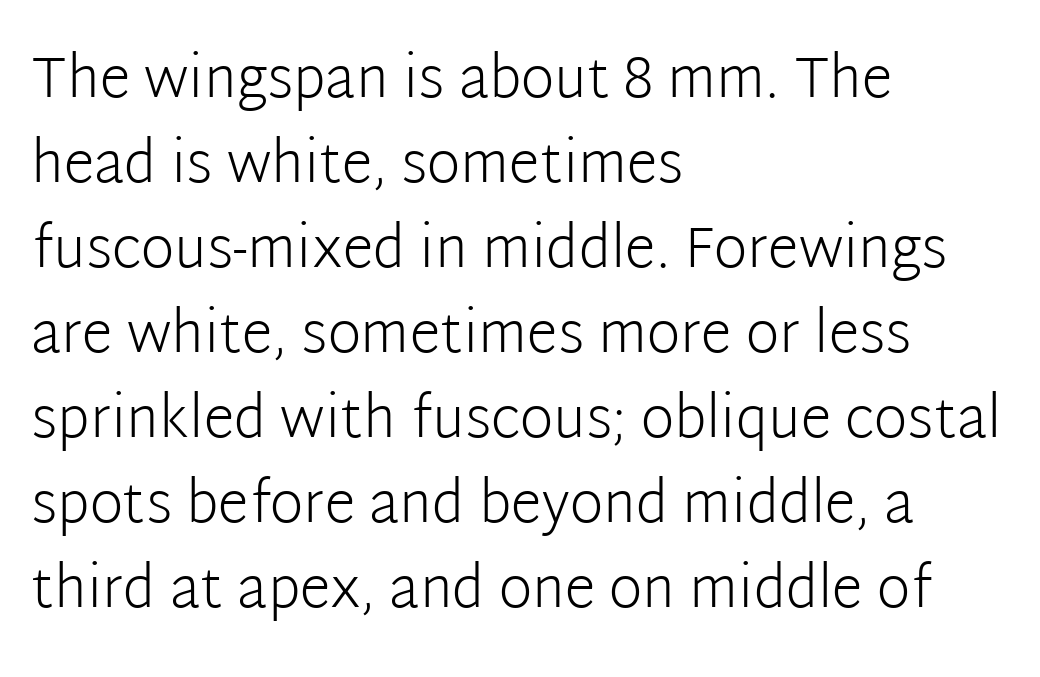
{"serif": "no", "italic": "no", "bold": "no", "weight": "light", "width": "normal", "stroke_contrast": "low", "x_height": "medium", "monospaced": "no", "underline": "no", "align": "left", "line_spacing": "normal", "line_spacing_ratio": 1.49, "letter_spacing": "normal", "letter_spacing_em": 0.0, "glyph_px": 57}
